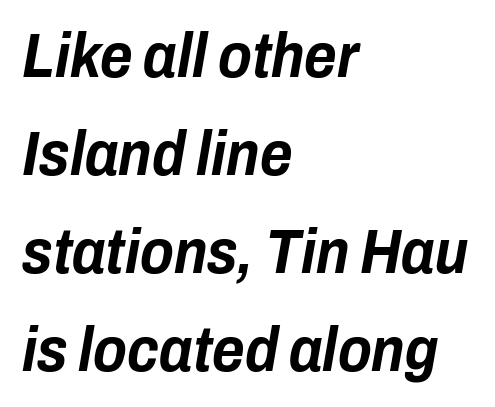
Q: Is the text bold? A: Yes.
Q: Is the text italic (slanted)? A: Yes, it leans right by about 10 degrees.
Q: Is the text underlined? A: No.
Q: How is the paragraph aligned? A: Left-aligned.
Q: Is the spacing between letters normal or unusually wide? A: Normal.
Q: Is the spacing between lines tight, normal or loose? A: Normal.
Q: Width (condensed, normal, or wide)? A: Condensed.
Q: Stroke contrast? A: Low.
Q: x-height? A: Medium.
Q: Monospaced? A: No.
